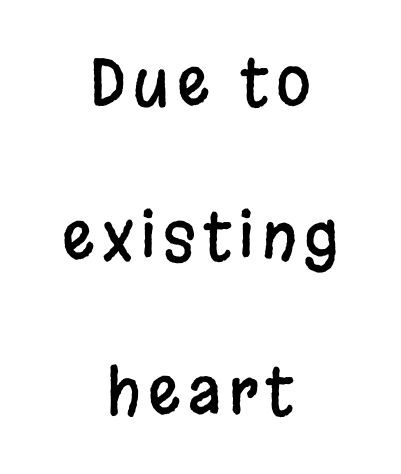
The image shows 63 px condensed sans-serif type, upright; set centered, loose line spacing (2.45x), not underlined; low stroke contrast and a large x-height.
